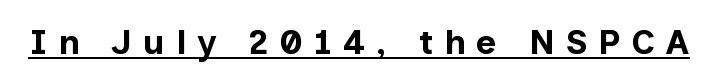
Q: Is the text bold? A: Yes.
Q: Is the text italic (slanted)? A: No, it is upright.
Q: Is the typeface a serif or a sans-serif typeface? A: Sans-serif.
Q: Is the text underlined? A: Yes.
Q: Is the spacing between letters normal or unusually wide? A: Unusually wide.
Q: Width (condensed, normal, or wide)? A: Normal.
Q: Stroke contrast? A: Low.
Q: x-height? A: Medium.
Q: Monospaced? A: No.
